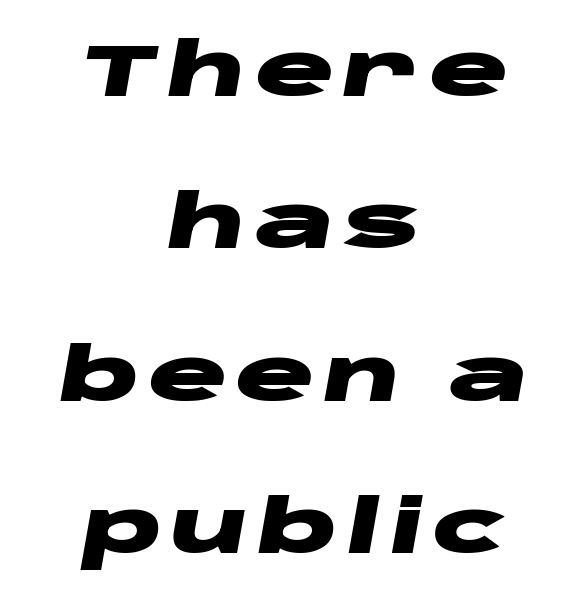
A typesetter would call this leading open, well beyond the default. Here the designer chose a conventional face with non-uniform glyph widths. Heavy-handed strokes throughout: this text is bold. Notice how the passage keeps no hard edge, just a central spine. Lines of text with bare space underneath.
